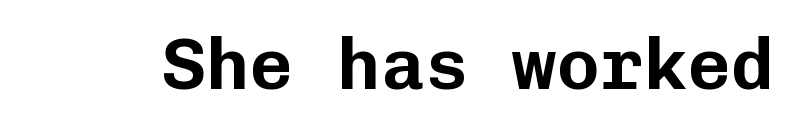
The image shows 73 px sans-serif type, upright, monospaced; set normal letter spacing, not underlined; low stroke contrast and a medium x-height.
